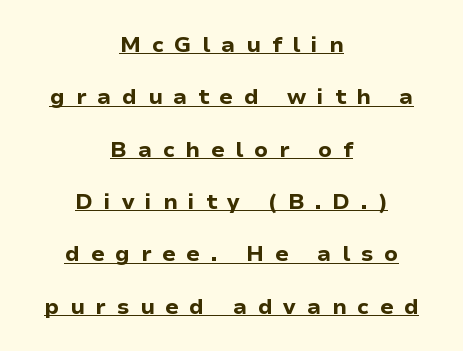
The image shows 22 px bold type, upright; set centered, loose line spacing (2.38x), unusually wide letter spacing (+0.49 em), underlined.
